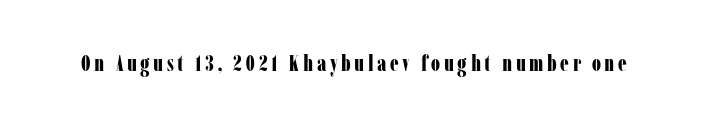
{"italic": "no", "bold": "yes", "underline": "no", "glyph_px": 22}
